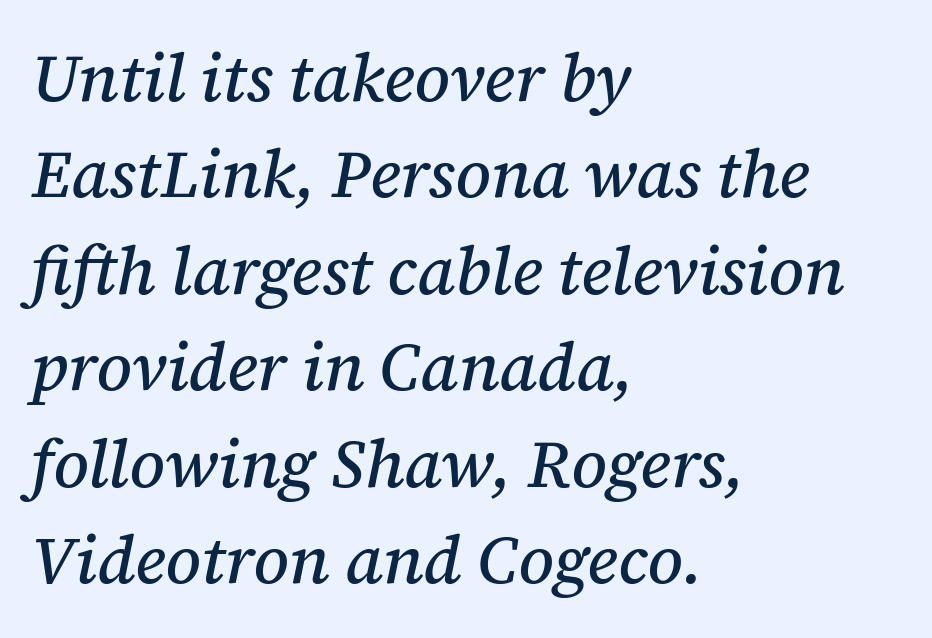
{"serif": "yes", "italic": "yes", "lean": "right", "slant_degrees": 12, "width": "normal", "stroke_contrast": "medium", "x_height": "medium", "monospaced": "no", "underline": "no", "align": "left", "line_spacing": "normal", "line_spacing_ratio": 1.44, "letter_spacing": "normal", "letter_spacing_em": 0.0, "glyph_px": 67}
